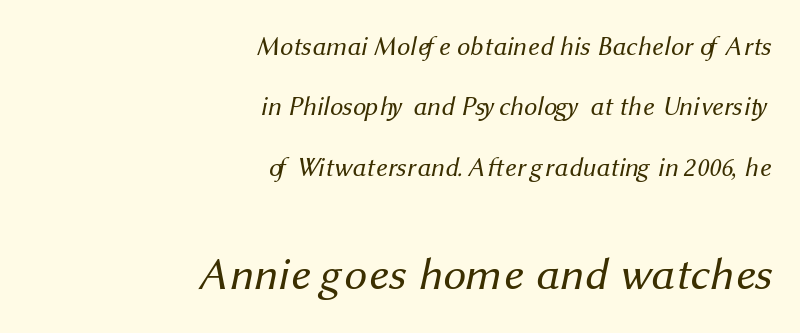
Just letters on the line, the space beneath them empty. Scale increases going downward across the two blocks. Reading down the column, the eye jumps a long way to each next line. Look at the bottom of the vertical strokes: they stop flat, with no serifs.
